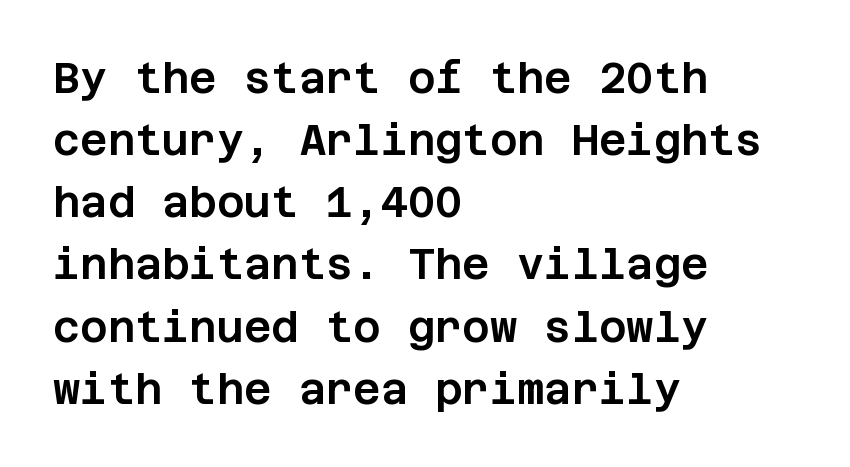
The image shows 42 px sans-serif type, upright; set left-aligned, normal line spacing (1.48x), normal letter spacing, not underlined; low stroke contrast and a large x-height.
